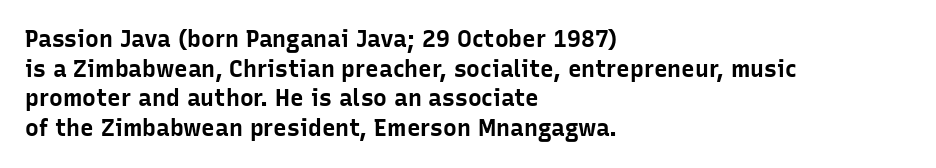
The image shows 23 px bold type, upright; set left-aligned, normal line spacing (1.29x), normal letter spacing, not underlined.
